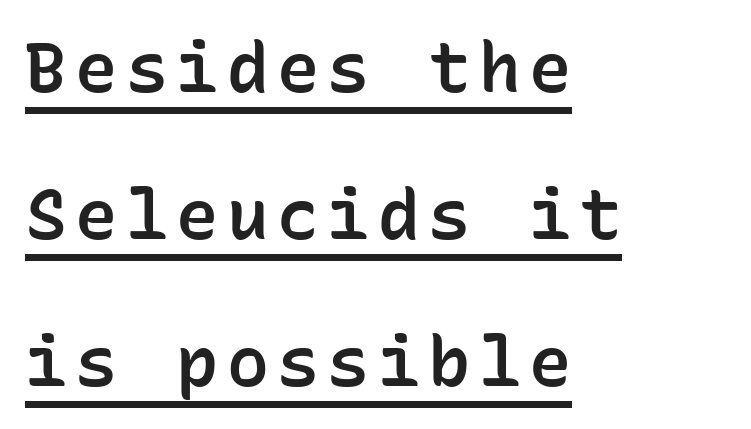
The image shows 70 px semibold sans-serif type, upright, monospaced; set left-aligned, loose line spacing (2.1x), underlined; low stroke contrast and a medium x-height.
